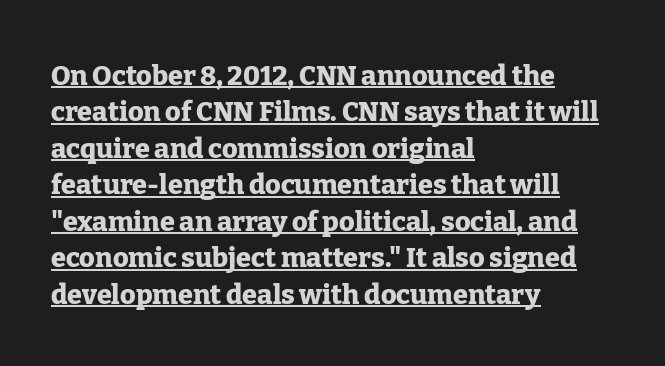
The image shows 27 px bold type, upright; set left-aligned, normal line spacing (1.35x), normal letter spacing, underlined.
